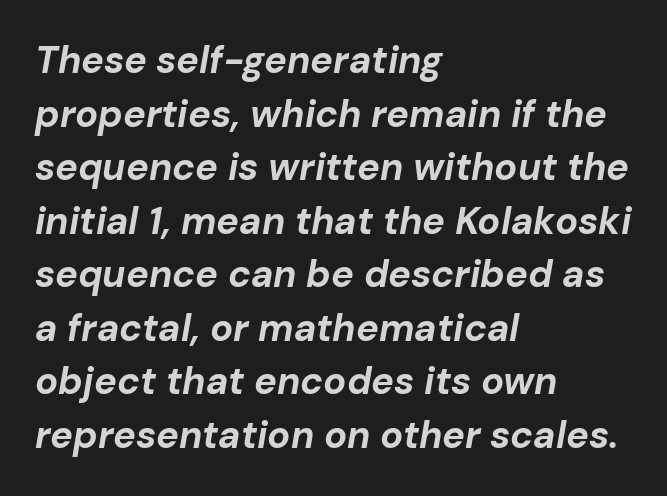
{"italic": "yes", "lean": "right", "slant_degrees": 10, "bold": "yes", "weight": "bold", "width": "normal", "stroke_contrast": "low", "x_height": "medium", "monospaced": "no", "underline": "no", "align": "left", "line_spacing": "normal", "line_spacing_ratio": 1.41, "letter_spacing": "normal", "letter_spacing_em": 0.0, "glyph_px": 38}
